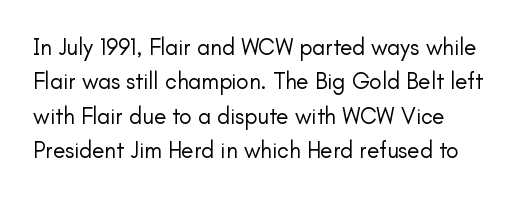
Observe the ordinary spacing: letters are neighbours, not strangers. Only glyphs here, with clear space below each row. Honestly, the row spacing looks completely unremarkable. No letter is thick-stroked: the sample isn't bold.
